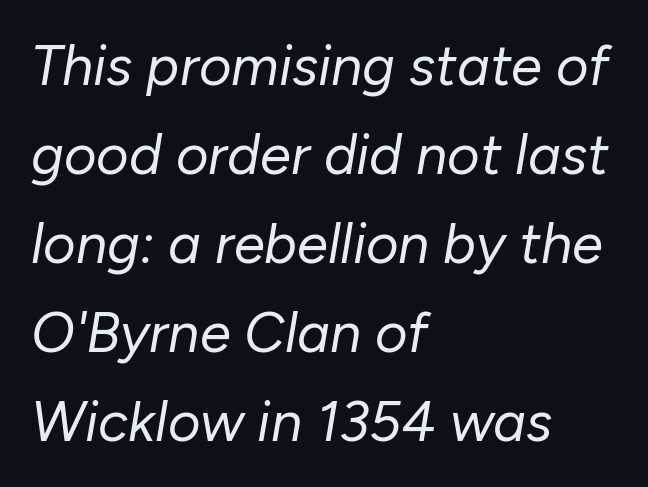
Q: Is the text bold? A: No.
Q: Is the text italic (slanted)? A: Yes, it leans right by about 10 degrees.
Q: Is the text underlined? A: No.
Q: How is the paragraph aligned? A: Left-aligned.
Q: Is the spacing between letters normal or unusually wide? A: Normal.
Q: Is the spacing between lines tight, normal or loose? A: Normal.
Q: Width (condensed, normal, or wide)? A: Normal.
Q: Stroke contrast? A: Low.
Q: x-height? A: Medium.
Q: Monospaced? A: No.
